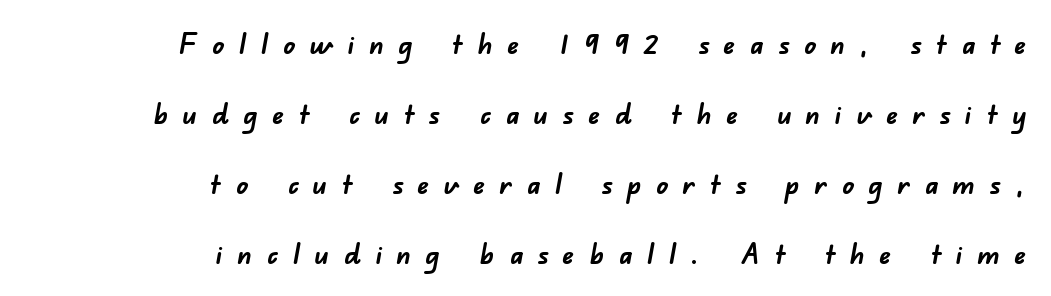
Q: Is the text bold? A: Yes.
Q: Is the typeface a serif or a sans-serif typeface? A: Sans-serif.
Q: Is the text underlined? A: No.
Q: How is the paragraph aligned? A: Right-aligned.
Q: Is the spacing between letters normal or unusually wide? A: Unusually wide.
Q: Is the spacing between lines tight, normal or loose? A: Loose.
Q: Width (condensed, normal, or wide)? A: Normal.
Q: Stroke contrast? A: Low.
Q: x-height? A: Small.
Q: Monospaced? A: No.
